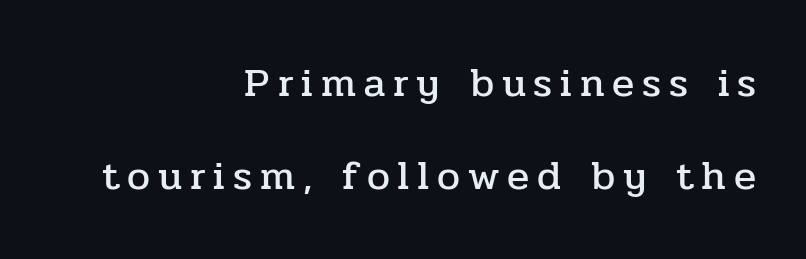
The image shows 41 px serif type, upright; set right-aligned, loose line spacing (2.27x), not underlined; low stroke contrast and a medium x-height.
